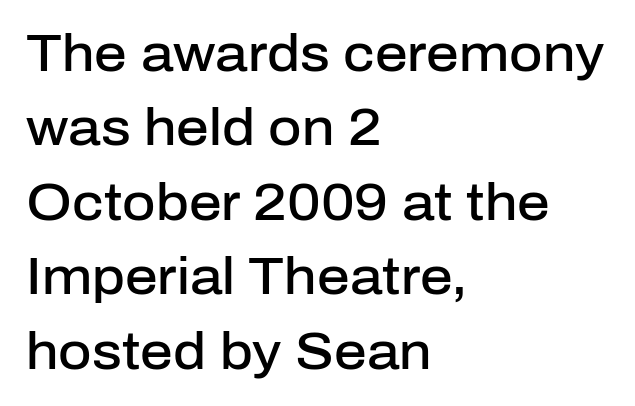
The image shows 51 px semibold sans-serif type, upright; set left-aligned, normal line spacing (1.46x), normal letter spacing, not underlined; low stroke contrast and a medium x-height.
